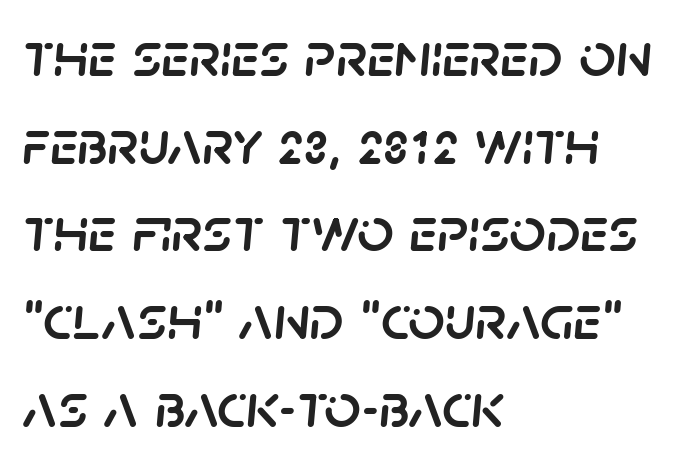
Q: Is the text italic (slanted)? A: Yes, it leans right by about 5 degrees.
Q: Is the text underlined? A: No.
Q: How is the paragraph aligned? A: Left-aligned.
Q: Is the spacing between letters normal or unusually wide? A: Normal.
Q: Is the spacing between lines tight, normal or loose? A: Normal.
Q: Width (condensed, normal, or wide)? A: Normal.
Q: Stroke contrast? A: Low.
Q: x-height? A: Large.
Q: Monospaced? A: No.
